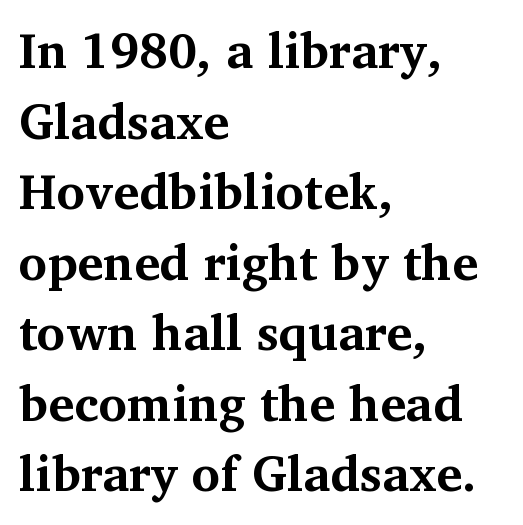
Q: Is the text bold? A: Yes.
Q: Is the text italic (slanted)? A: No, it is upright.
Q: Is the typeface a serif or a sans-serif typeface? A: Serif.
Q: Is the text underlined? A: No.
Q: How is the paragraph aligned? A: Left-aligned.
Q: Is the spacing between letters normal or unusually wide? A: Normal.
Q: Is the spacing between lines tight, normal or loose? A: Normal.
Q: Width (condensed, normal, or wide)? A: Normal.
Q: Stroke contrast? A: Medium.
Q: x-height? A: Medium.
Q: Monospaced? A: No.
